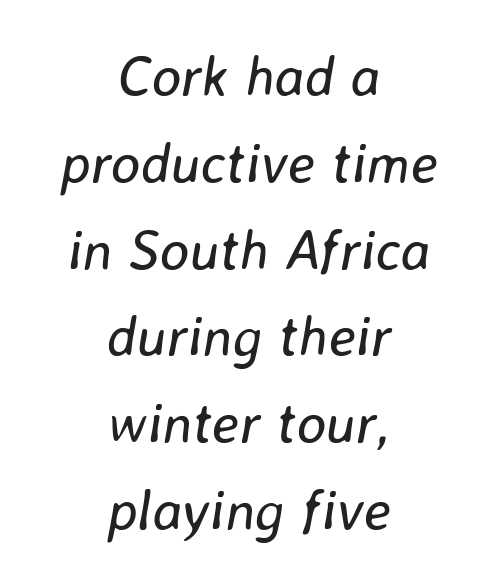
{"italic": "yes", "lean": "right", "slant_degrees": 8, "bold": "no", "weight": "regular", "width": "normal", "stroke_contrast": "low", "x_height": "medium", "monospaced": "no", "underline": "no", "align": "center", "line_spacing": "normal", "line_spacing_ratio": 1.55, "letter_spacing": "normal", "letter_spacing_em": 0.0, "glyph_px": 56}
